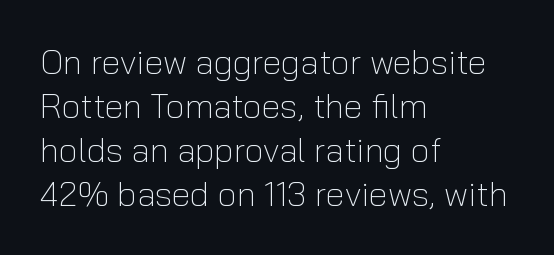
The image shows 34 px light sans-serif type, upright; set left-aligned, normal line spacing (1.29x), normal letter spacing, not underlined; low stroke contrast and a medium x-height.
